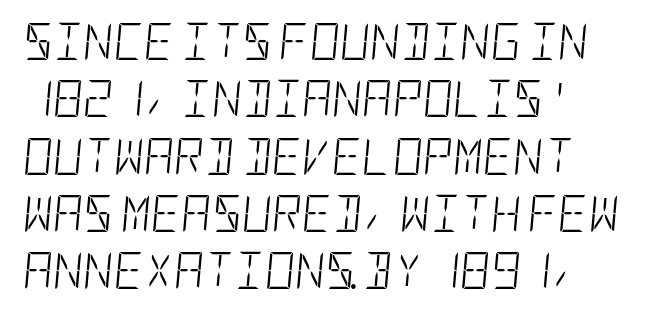
Q: Is the text bold? A: No.
Q: Is the text italic (slanted)? A: Yes, it leans right by about 5 degrees.
Q: Is the text underlined? A: No.
Q: Is the spacing between letters normal or unusually wide? A: Normal.
Q: Is the spacing between lines tight, normal or loose? A: Normal.
Q: Width (condensed, normal, or wide)? A: Condensed.
Q: Stroke contrast? A: Low.
Q: x-height? A: Large.
